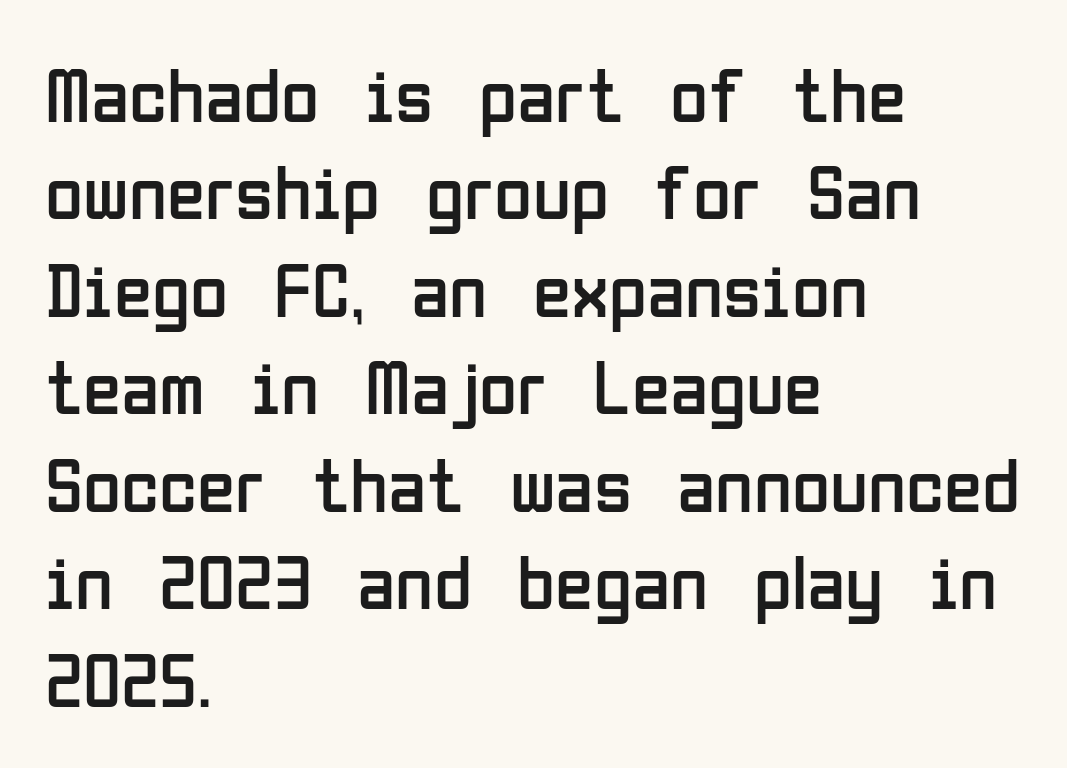
{"serif": "no", "italic": "no", "bold": "no", "weight": "regular", "width": "condensed", "stroke_contrast": "low", "x_height": "medium", "monospaced": "no", "underline": "no", "align": "left", "line_spacing": "normal", "line_spacing_ratio": 1.25, "letter_spacing": "normal", "letter_spacing_em": 0.0, "glyph_px": 78}
